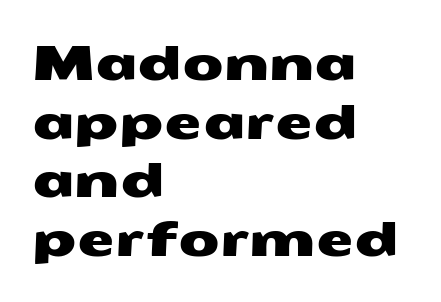
Q: Is the typeface a serif or a sans-serif typeface? A: Sans-serif.
Q: Is the text underlined? A: No.
Q: How is the paragraph aligned? A: Left-aligned.
Q: Is the spacing between letters normal or unusually wide? A: Normal.
Q: Width (condensed, normal, or wide)? A: Wide.
Q: Stroke contrast? A: Medium.
Q: x-height? A: Medium.
Q: Monospaced? A: No.
